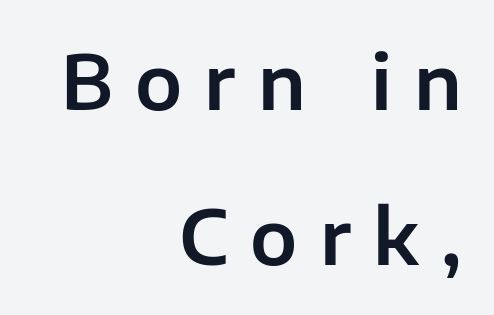
The image shows 75 px sans-serif type, upright; set right-aligned, loose line spacing (2.07x), unusually wide letter spacing (+0.3 em), not underlined; low stroke contrast and a medium x-height.
